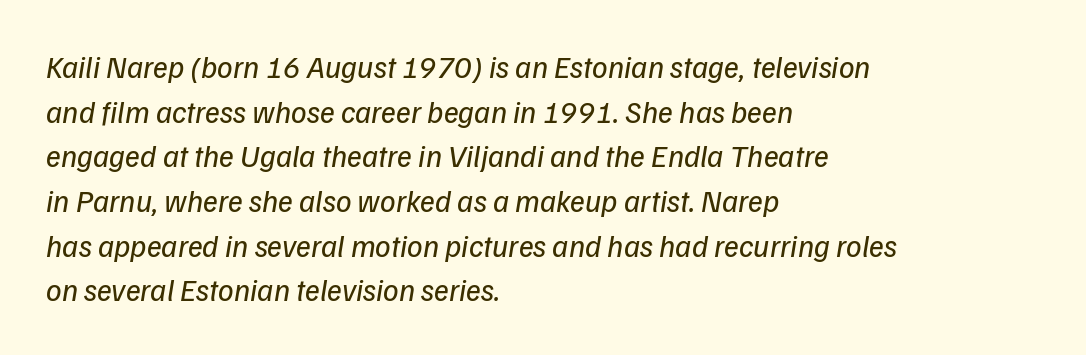
Q: Is the text bold? A: No.
Q: Is the text italic (slanted)? A: Yes, it leans right by about 9 degrees.
Q: Is the text underlined? A: No.
Q: How is the paragraph aligned? A: Left-aligned.
Q: Is the spacing between letters normal or unusually wide? A: Normal.
Q: Is the spacing between lines tight, normal or loose? A: Normal.
Q: Width (condensed, normal, or wide)? A: Normal.
Q: Stroke contrast? A: Low.
Q: x-height? A: Medium.
Q: Monospaced? A: No.
